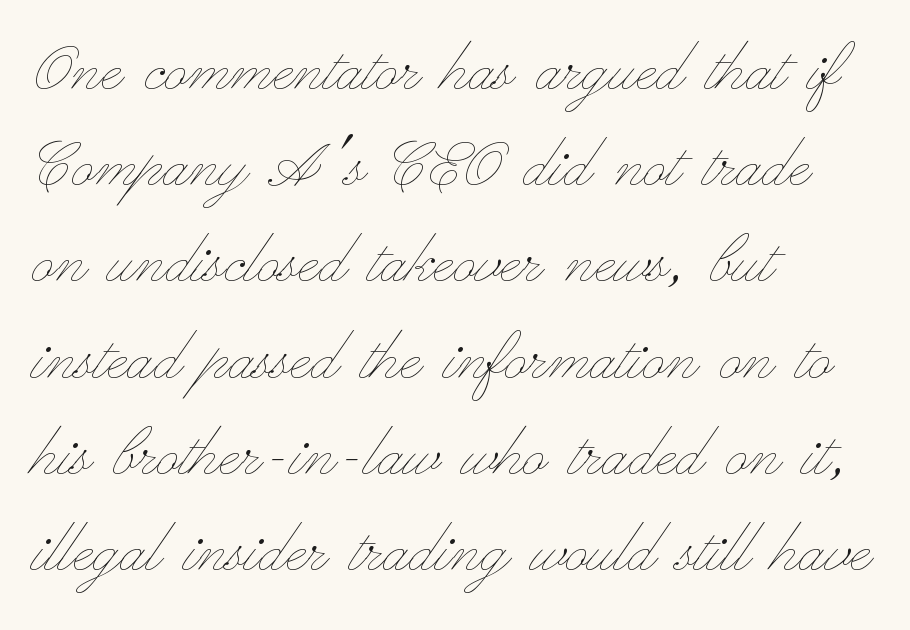
{"bold": "no", "weight": "thin", "width": "wide", "stroke_contrast": "low", "x_height": "small", "monospaced": "no", "underline": "no", "align": "left", "line_spacing": "normal", "line_spacing_ratio": 1.25, "letter_spacing": "normal", "letter_spacing_em": 0.0, "glyph_px": 77}
